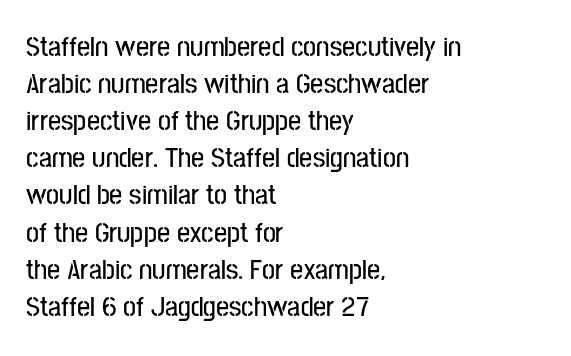
The image shows 29 px condensed sans-serif type, upright; set left-aligned, normal line spacing (1.28x), normal letter spacing, not underlined; low stroke contrast and a medium x-height.
